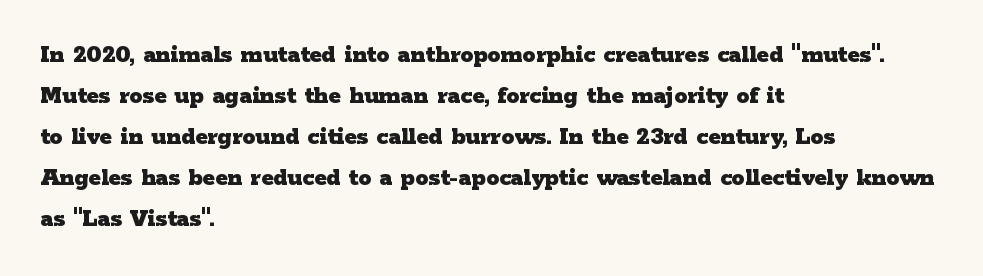
{"italic": "no", "bold": "yes", "underline": "no", "align": "left", "line_spacing": "normal", "line_spacing_ratio": 1.58, "letter_spacing": "normal", "letter_spacing_em": 0.0, "glyph_px": 26}
